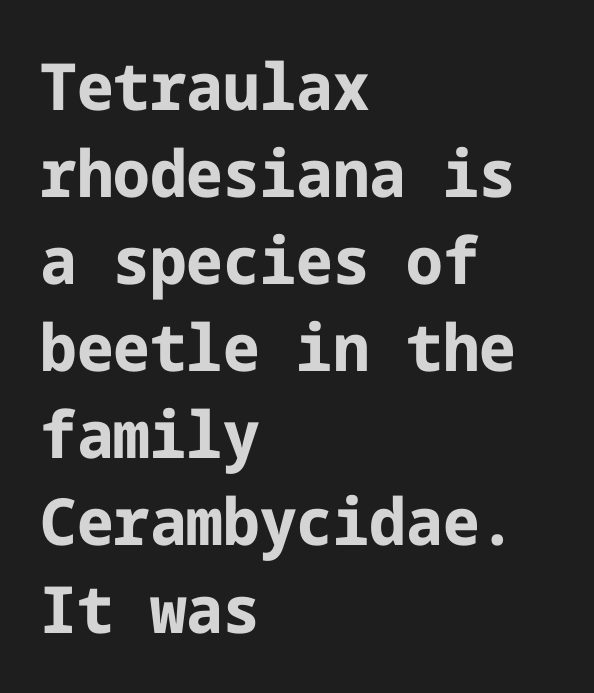
The image shows 65 px bold sans-serif type, upright; set left-aligned, normal line spacing (1.34x), normal letter spacing, not underlined; low stroke contrast and a medium x-height.
